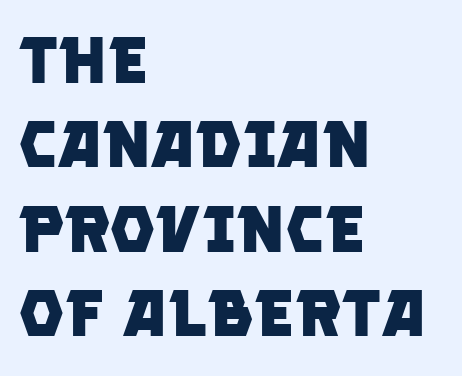
Q: Is the text bold? A: Yes.
Q: Is the typeface a serif or a sans-serif typeface? A: Sans-serif.
Q: Is the text underlined? A: No.
Q: How is the paragraph aligned? A: Left-aligned.
Q: Is the spacing between letters normal or unusually wide? A: Normal.
Q: Is the spacing between lines tight, normal or loose? A: Normal.
Q: Width (condensed, normal, or wide)? A: Normal.
Q: Stroke contrast? A: Low.
Q: x-height? A: Large.
Q: Monospaced? A: No.
